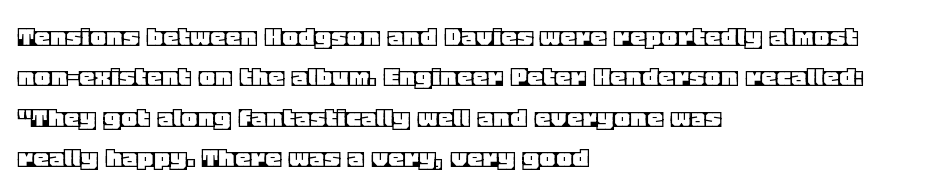
{"italic": "no", "width": "normal", "x_height": "large", "monospaced": "no", "underline": "no", "align": "left", "line_spacing": "normal", "line_spacing_ratio": 1.3, "letter_spacing": "normal", "letter_spacing_em": 0.0, "glyph_px": 31}
